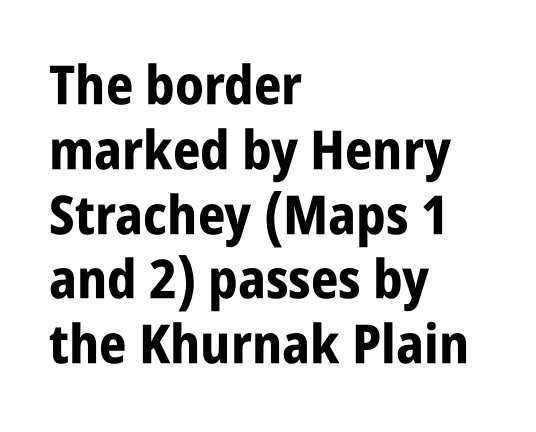
{"serif": "no", "italic": "no", "bold": "yes", "weight": "bold", "width": "condensed", "stroke_contrast": "low", "x_height": "large", "monospaced": "no", "underline": "no", "align": "left", "line_spacing_ratio": 1.2, "letter_spacing": "normal", "letter_spacing_em": 0.0, "glyph_px": 54}
